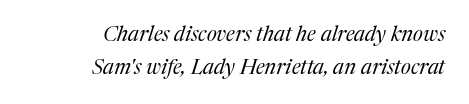
The image shows 21 px text type, italic (leaning right); set right-aligned, normal line spacing (1.59x), normal letter spacing, not underlined.
